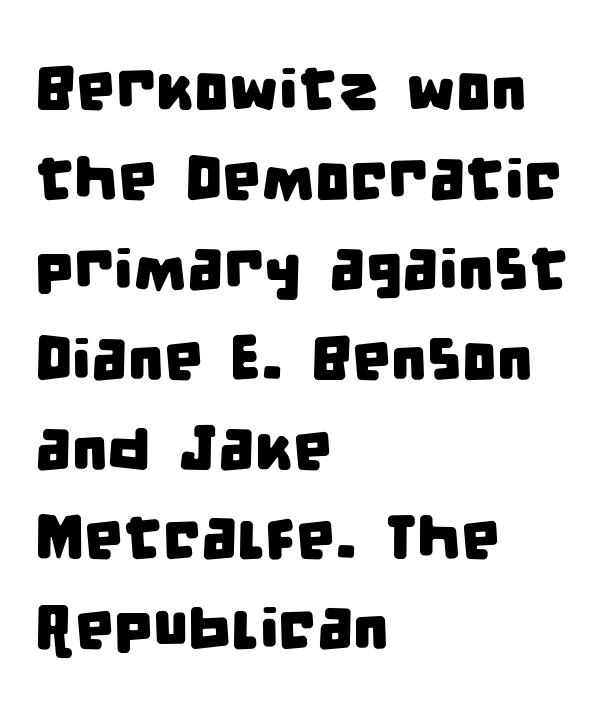
The image shows 62 px condensed sans-serif type; set left-aligned, normal line spacing (1.45x), normal letter spacing, not underlined; low stroke contrast and a large x-height.
